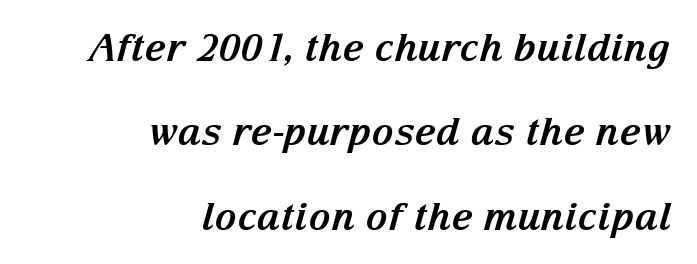
The image shows 38 px bold serif type, italic (leaning right); set right-aligned, loose line spacing (2.22x), normal letter spacing, not underlined; medium stroke contrast and a medium x-height.
